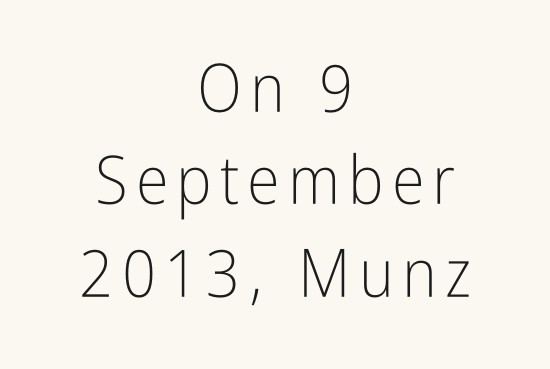
The image shows 67 px light, condensed sans-serif type, upright; set centered, normal line spacing (1.38x), not underlined; low stroke contrast and a medium x-height.
